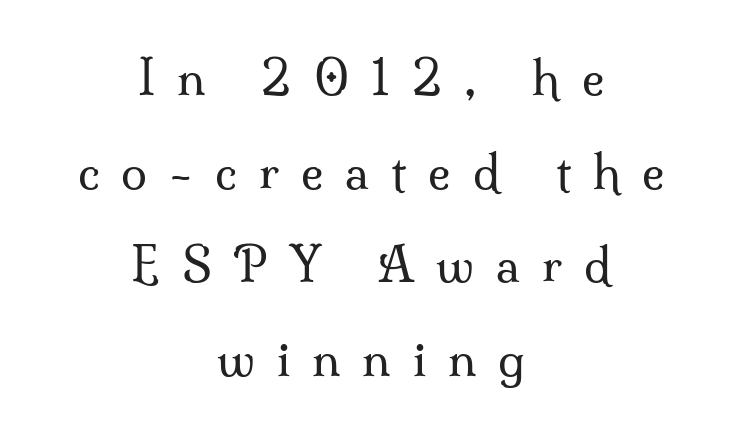
The image shows 47 px regular-weight serif type, upright; set centered, loose line spacing (1.99x), unusually wide letter spacing (+0.47 em), not underlined; medium stroke contrast and a small x-height.
